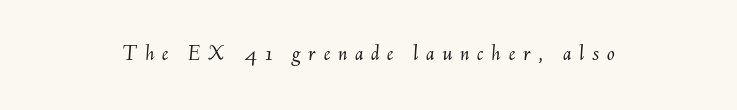
The image shows 23 px text type, italic (leaning right); set centered, unusually wide letter spacing (+0.33 em), not underlined.
